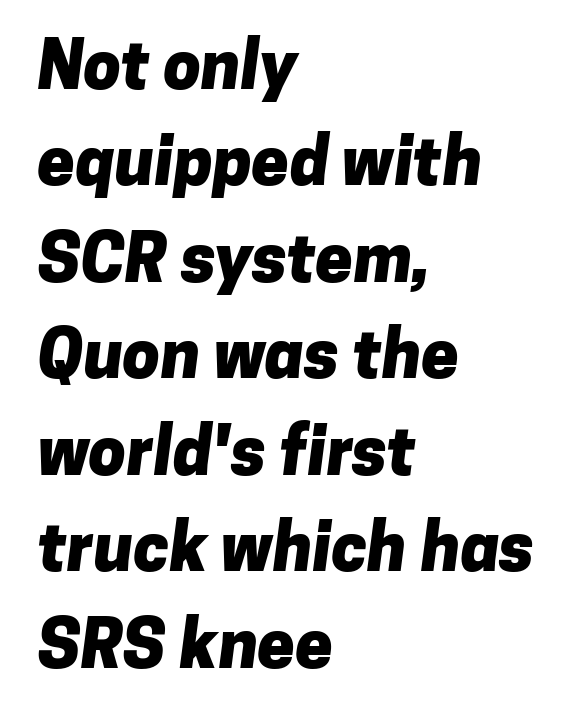
The image shows 67 px heavy sans-serif type; set left-aligned, normal line spacing (1.44x), normal letter spacing, not underlined; low stroke contrast and a medium x-height.
